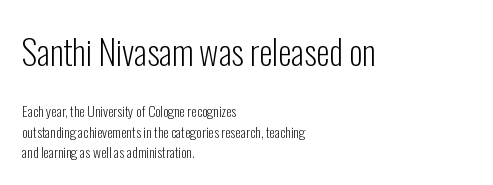
Q: Is the text bold? A: No.
Q: Is the text italic (slanted)? A: No, it is upright.
Q: Is the typeface a serif or a sans-serif typeface? A: Sans-serif.
Q: Is the text underlined? A: No.
Q: How is the paragraph aligned? A: Left-aligned.
Q: Is the spacing between letters normal or unusually wide? A: Normal.
Q: Is the spacing between lines tight, normal or loose? A: Normal.
Q: Which block of text is set in a larger size, the first (top) or the second (bottom)? A: The first (top) one.
Q: Width (condensed, normal, or wide)? A: Condensed.
Q: Stroke contrast? A: Low.
Q: x-height? A: Medium.
Q: Monospaced? A: No.
